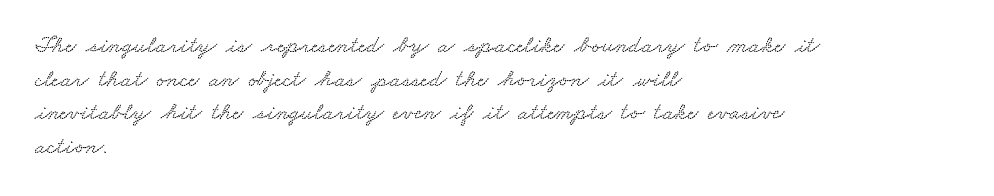
Q: Is the text underlined? A: No.
Q: How is the paragraph aligned? A: Left-aligned.
Q: Is the spacing between letters normal or unusually wide? A: Normal.
Q: Is the spacing between lines tight, normal or loose? A: Normal.
